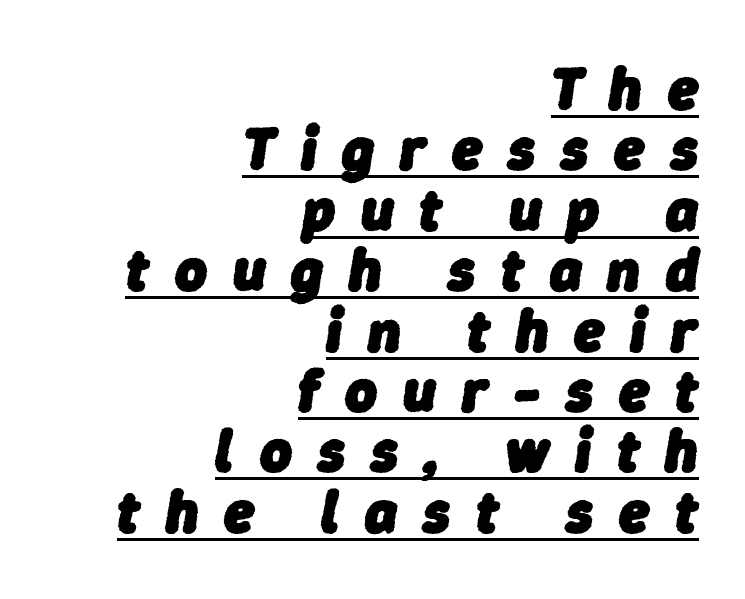
The image shows 61 px heavy type, italic (leaning right); set right-aligned, tight line spacing (0.99x), unusually wide letter spacing (+0.42 em), underlined; low stroke contrast and a medium x-height.
